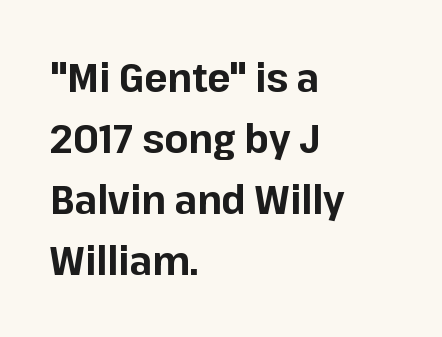
{"serif": "no", "italic": "no", "bold": "yes", "weight": "bold", "width": "normal", "stroke_contrast": "low", "x_height": "medium", "monospaced": "no", "underline": "no", "align": "left", "line_spacing": "normal", "line_spacing_ratio": 1.56, "letter_spacing": "normal", "letter_spacing_em": 0.0, "glyph_px": 39}
